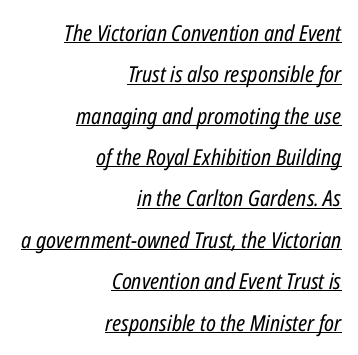
A rule runs beneath these lines of type. This sample is right-justified, so line beginnings fall wherever the words allow. Is the letter spacing exaggerated? No — it looks like the ordinary default. This reads as an unemphasized weight, regular at the heaviest.
